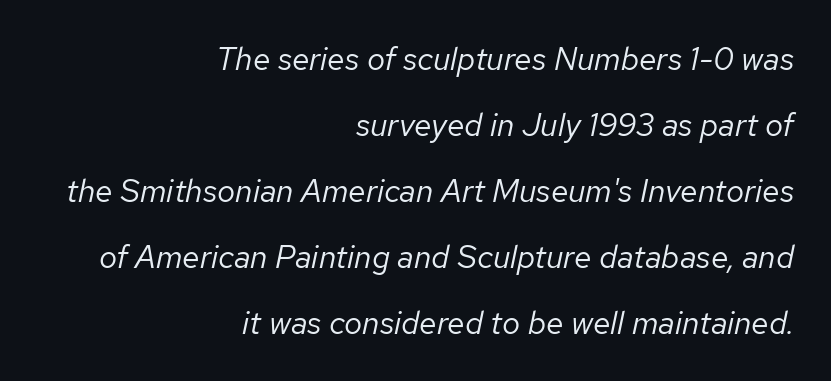
Regarding leading, the lines here are spaced well apart. Stroke thickness stays within the range of a standard reading face or lighter. A flush-right, rag-left setting is used for this passage. Spacing verdict: proportional, widths tailored to each character.
